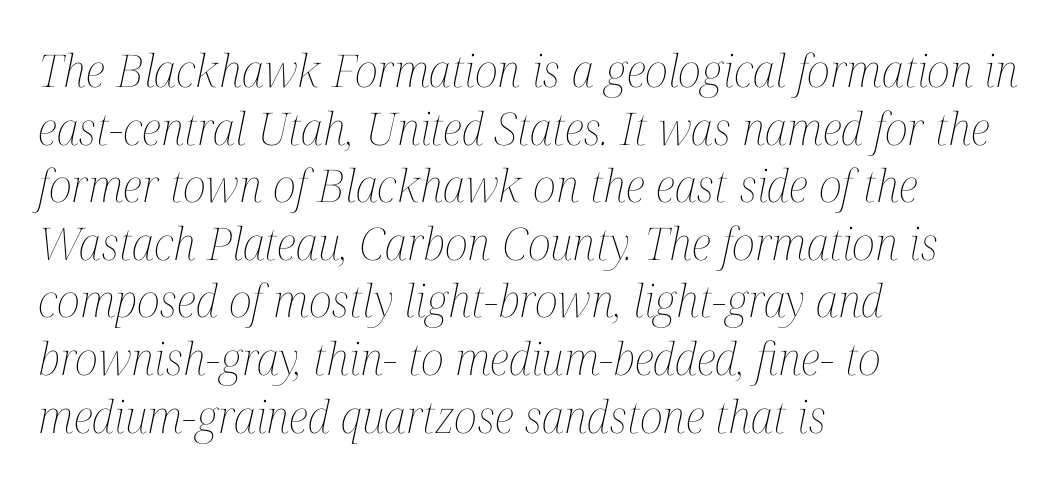
Yep, that's italic — everything's leaning. Proportional: the letters do not fall into vertical columns. Is the stroke heavy? The answer is a plain regular-or-lighter. Is there much room between lines? A standard amount, neither cramped nor airy. The rag falls on the right side of this text block. Underlining? Definitely not there.
